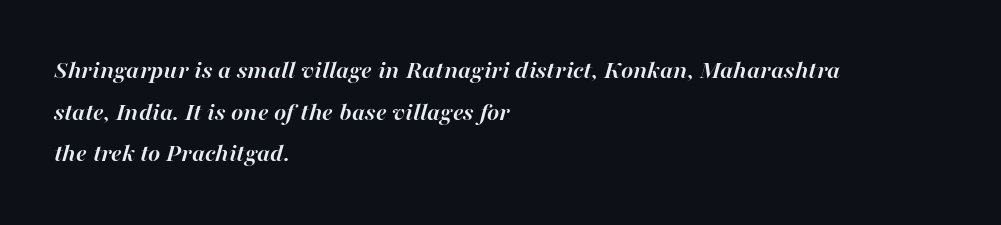
{"italic": "yes", "lean": "right", "slant_degrees": 16, "bold": "yes", "underline": "no", "align": "left", "line_spacing": "normal", "line_spacing_ratio": 1.6, "letter_spacing": "normal", "letter_spacing_em": 0.0, "glyph_px": 26}
